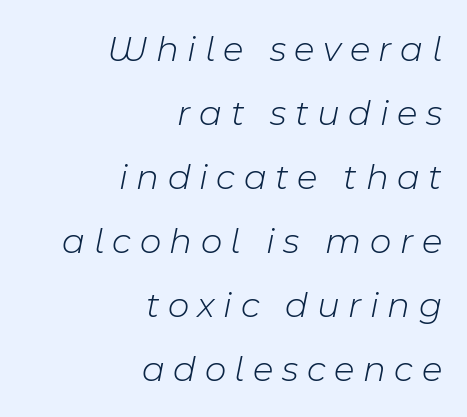
The image shows 37 px light type, italic (leaning right); set right-aligned, line spacing 1.73x, unusually wide letter spacing (+0.23 em), not underlined; low stroke contrast and a medium x-height.
